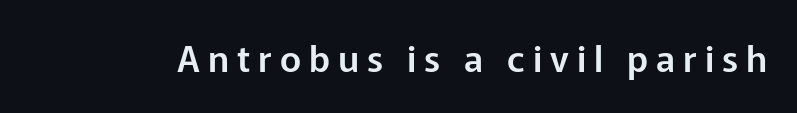
{"serif": "no", "italic": "no", "width": "normal", "stroke_contrast": "low", "x_height": "medium", "monospaced": "no", "underline": "no", "letter_spacing": "wide", "letter_spacing_em": 0.22, "glyph_px": 36}
